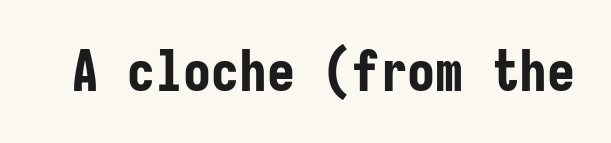
The image shows 56 px bold, condensed sans-serif type, upright, monospaced; set normal letter spacing, not underlined; low stroke contrast and a medium x-height.
